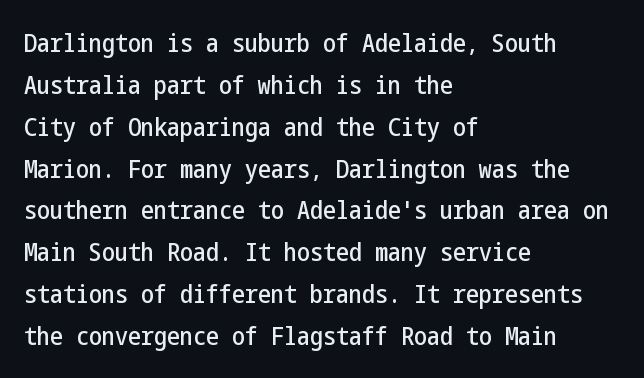
{"italic": "no", "underline": "no", "align": "left", "line_spacing": "normal", "line_spacing_ratio": 1.61, "letter_spacing": "normal", "letter_spacing_em": 0.0, "glyph_px": 26}
